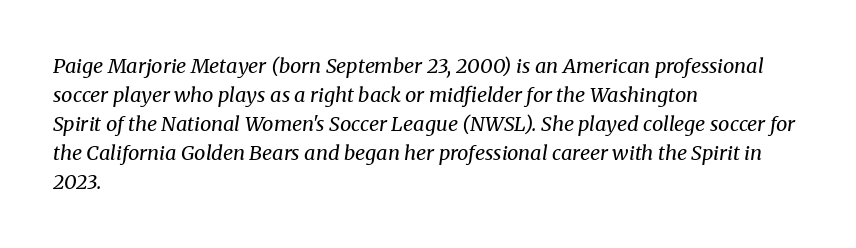
The ragged edge is on the right, which tells us the setting is flush left. Weight: regular or lighter. The designer left line spacing at the default. Unmarked baselines from the first word to the last.
